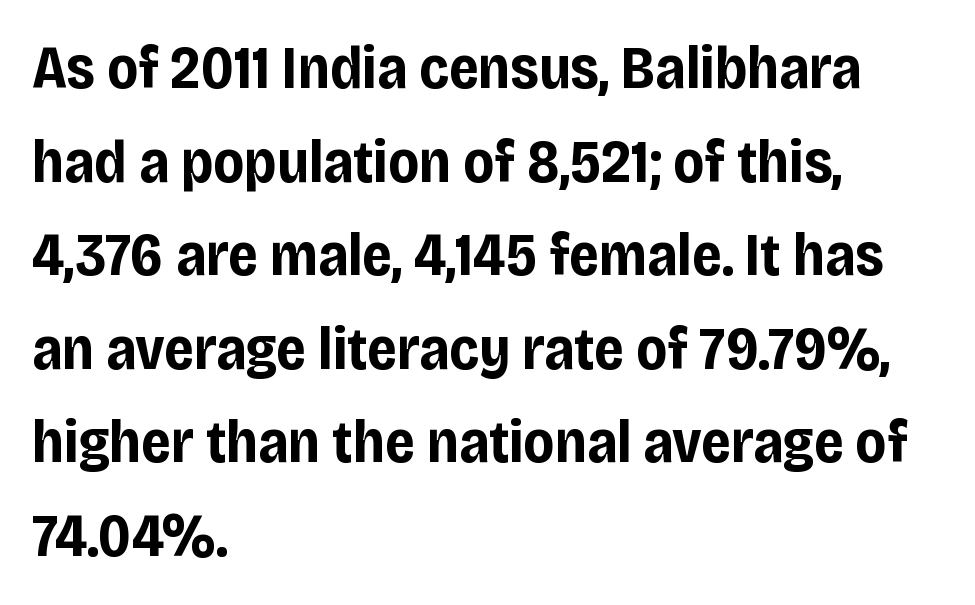
The image shows 60 px bold, condensed sans-serif type, upright; set left-aligned, normal line spacing (1.56x), normal letter spacing, not underlined; low stroke contrast and a large x-height.
